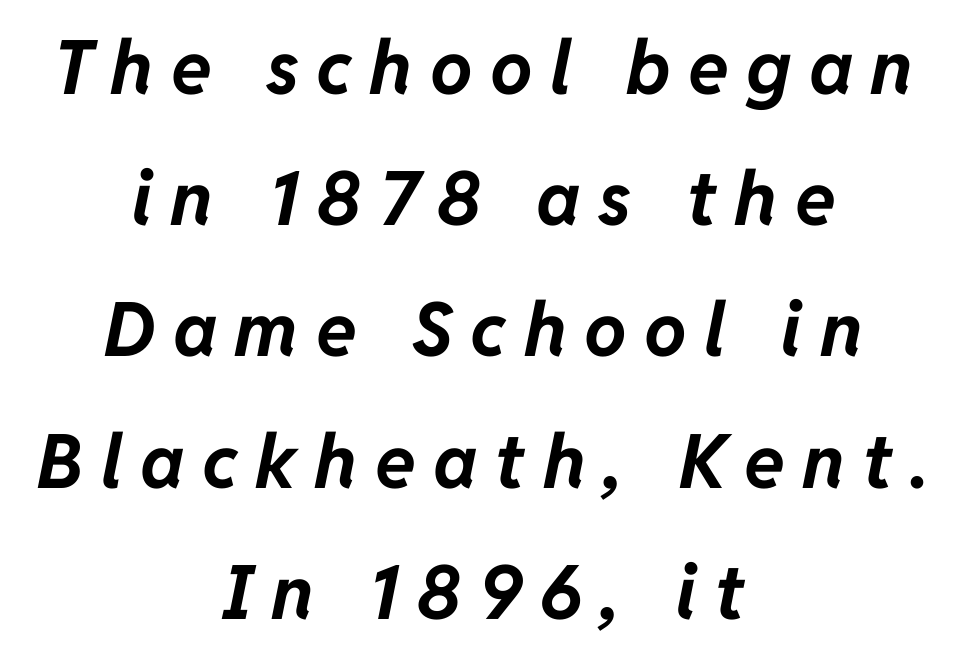
The image shows 75 px bold type, italic (leaning right); set centered, line spacing 1.75x, unusually wide letter spacing (+0.23 em), not underlined; low stroke contrast and a medium x-height.
